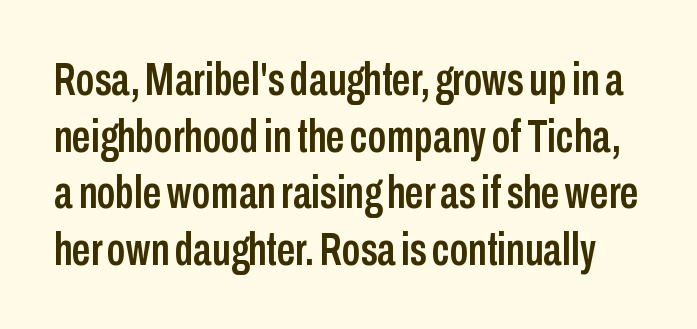
{"serif": "no", "italic": "no", "width": "condensed", "stroke_contrast": "low", "x_height": "medium", "monospaced": "no", "underline": "no", "line_spacing_ratio": 1.23, "letter_spacing": "normal", "letter_spacing_em": 0.0, "glyph_px": 46}
